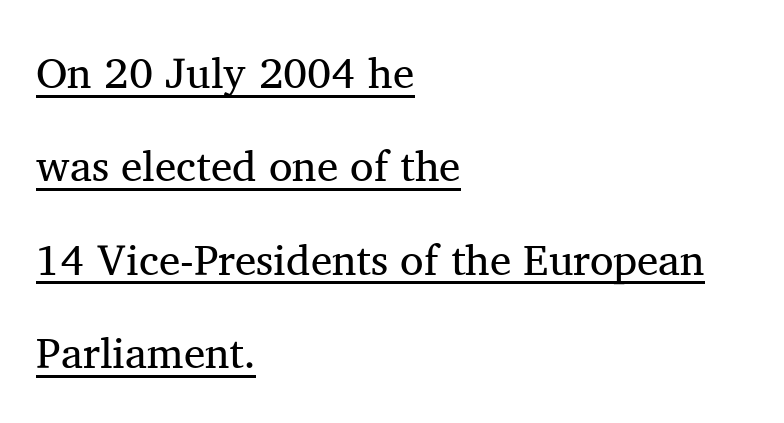
Q: Is the text bold? A: No.
Q: Is the text italic (slanted)? A: No, it is upright.
Q: Is the typeface a serif or a sans-serif typeface? A: Serif.
Q: Is the text underlined? A: Yes.
Q: How is the paragraph aligned? A: Left-aligned.
Q: Is the spacing between letters normal or unusually wide? A: Normal.
Q: Is the spacing between lines tight, normal or loose? A: Loose.
Q: Width (condensed, normal, or wide)? A: Normal.
Q: Stroke contrast? A: Medium.
Q: x-height? A: Medium.
Q: Monospaced? A: No.
